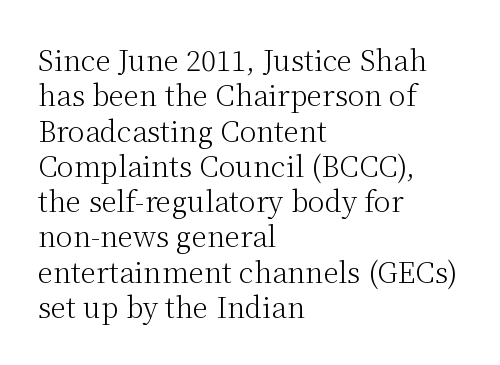
{"serif": "yes", "italic": "no", "bold": "no", "weight": "light", "width": "normal", "stroke_contrast": "medium", "x_height": "medium", "monospaced": "no", "underline": "no", "align": "left", "line_spacing": "normal", "line_spacing_ratio": 1.26, "letter_spacing": "normal", "letter_spacing_em": 0.0, "glyph_px": 28}
